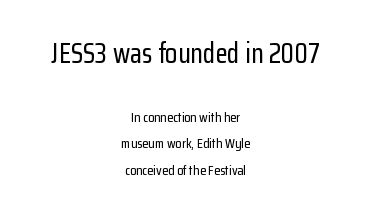
The zone under the glyphs is completely vacant. Posture: straight, roman, zero tilt. This is sans-serif lettering, the kind often seen on screens and signage. Think of a printed novel: that variable character pitch is what you see here.
